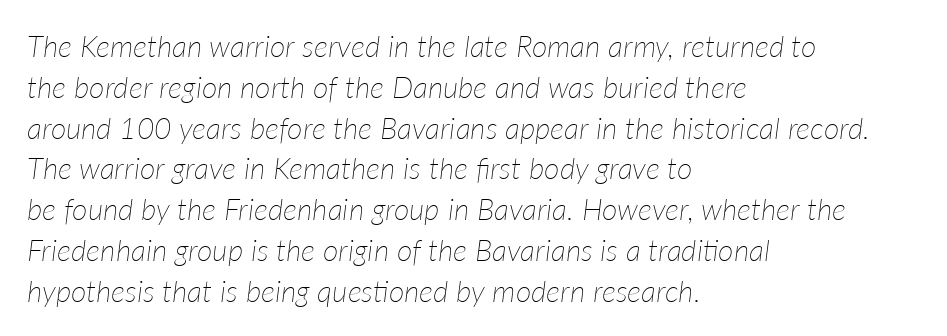
{"italic": "yes", "lean": "right", "slant_degrees": 7, "bold": "no", "weight": "thin", "width": "normal", "stroke_contrast": "low", "x_height": "medium", "monospaced": "no", "underline": "no", "align": "left", "line_spacing": "normal", "line_spacing_ratio": 1.36, "letter_spacing": "normal", "letter_spacing_em": 0.0, "glyph_px": 30}
